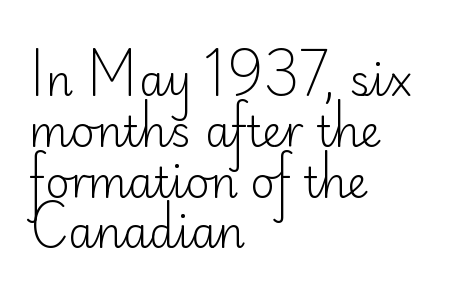
{"serif": "no", "italic": "no", "bold": "no", "weight": "light", "width": "normal", "stroke_contrast": "low", "x_height": "small", "monospaced": "no", "underline": "no", "align": "left", "line_spacing_ratio": 1.21, "letter_spacing": "normal", "letter_spacing_em": 0.0, "glyph_px": 42}
